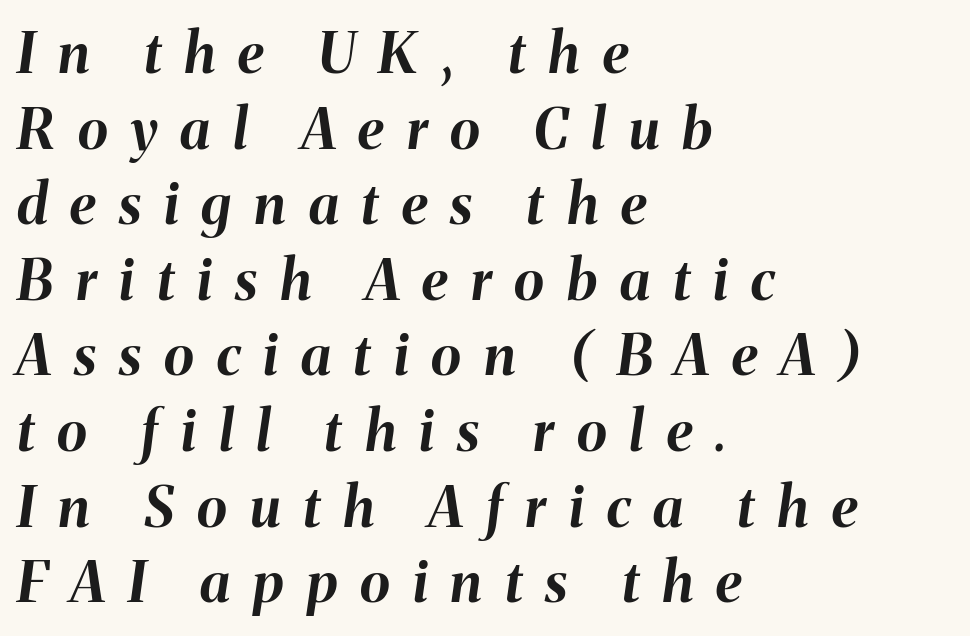
Q: Is the text bold? A: Yes.
Q: Is the text italic (slanted)? A: Yes, it leans right by about 8 degrees.
Q: Is the text underlined? A: No.
Q: How is the paragraph aligned? A: Left-aligned.
Q: Is the spacing between letters normal or unusually wide? A: Unusually wide.
Q: Is the spacing between lines tight, normal or loose? A: Normal.
Q: Width (condensed, normal, or wide)? A: Normal.
Q: Stroke contrast? A: Medium.
Q: x-height? A: Medium.
Q: Monospaced? A: No.
